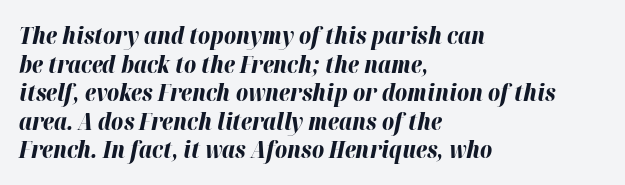
Is the block centered? No — it sits flush against the left margin. The area under the type is left untouched. Emphasis by weight is at full strength: bold. Would a proofreader flag this as italicized? Yes. The letters sit at their default tracking, neither squeezed nor spread.
